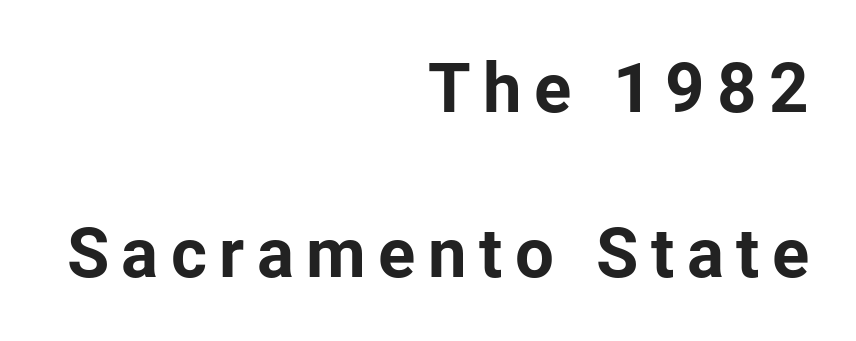
The image shows 69 px bold sans-serif type, upright; set right-aligned, loose line spacing (2.39x), not underlined; low stroke contrast and a medium x-height.
